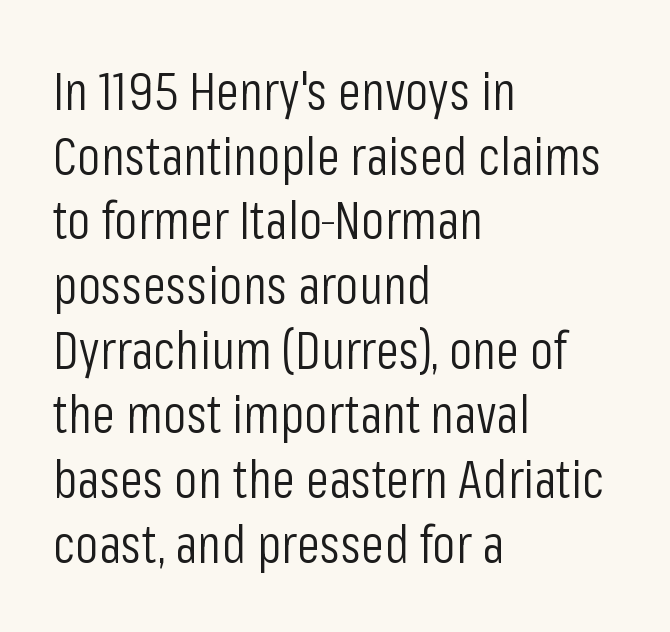
Notice how the stems are strictly vertical — no italics here. Between one letter and the next there's only the usual sliver of space. Does the copy run flush right? No — it runs flush left. The glyphs are unaccompanied by any horizontal stroke below them. Letters have the restrained weight of plain body copy at most. Proportional: the letters do not fall into vertical columns.
